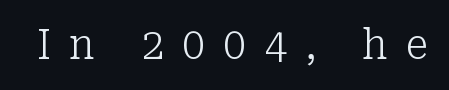
A typesetter would call this proportional, since set widths differ per character. The axis of the letterforms is exactly vertical. No word sits above an underline. The letters look calm and open, with moderate or lighter stems.
